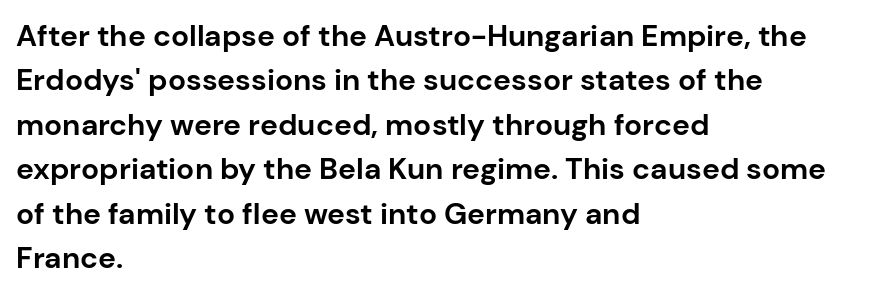
The image shows 30 px bold sans-serif type, upright; set left-aligned, normal line spacing (1.48x), normal letter spacing, not underlined; low stroke contrast and a medium x-height.
